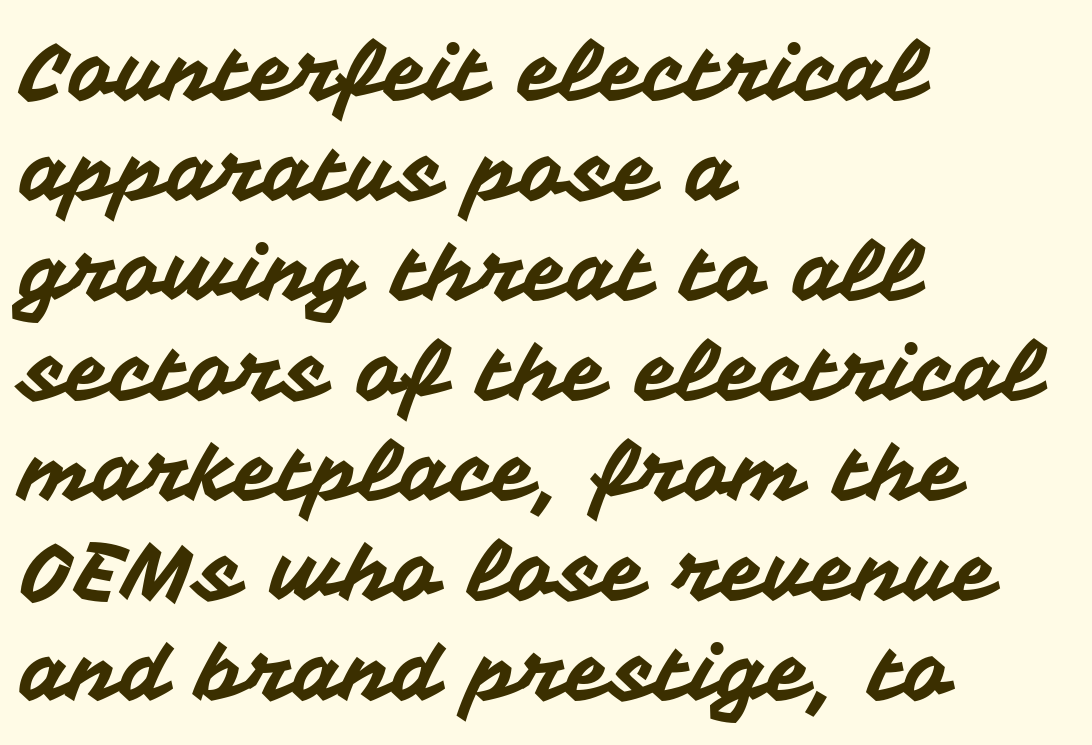
{"serif": "no", "width": "normal", "stroke_contrast": "medium", "x_height": "medium", "monospaced": "no", "underline": "no", "align": "left", "line_spacing": "normal", "line_spacing_ratio": 1.25, "letter_spacing": "normal", "letter_spacing_em": 0.0, "glyph_px": 80}
